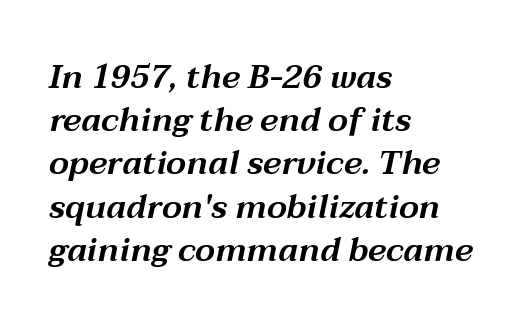
{"italic": "yes", "lean": "right", "slant_degrees": 12, "width": "wide", "stroke_contrast": "medium", "x_height": "medium", "monospaced": "no", "underline": "no", "align": "left", "line_spacing": "normal", "line_spacing_ratio": 1.31, "letter_spacing": "normal", "letter_spacing_em": 0.0, "glyph_px": 33}
